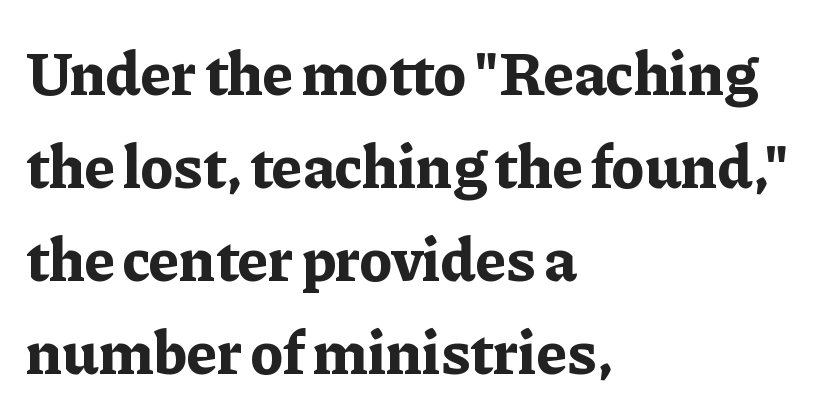
{"serif": "yes", "italic": "no", "bold": "yes", "weight": "bold", "width": "normal", "stroke_contrast": "low", "x_height": "medium", "monospaced": "no", "underline": "no", "align": "left", "line_spacing": "normal", "line_spacing_ratio": 1.5, "letter_spacing": "normal", "letter_spacing_em": 0.0, "glyph_px": 62}
